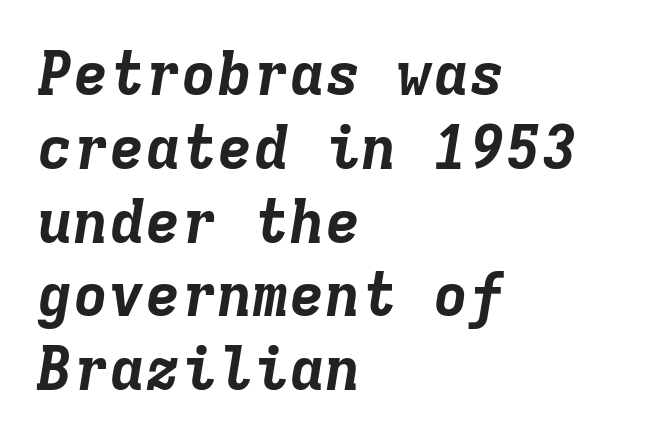
A classic flush-left, rag-right setting is used for this passage. Quick note: underline off. These lines are rendered in a fixed-pitch font. The gaps between neighbouring characters are ordinary and unremarkable.
